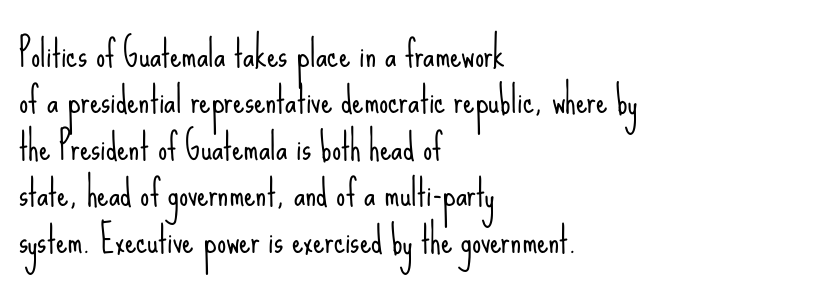
The image shows 36 px light, condensed sans-serif type, upright; set left-aligned, normal line spacing (1.29x), normal letter spacing, not underlined; low stroke contrast and a small x-height.
